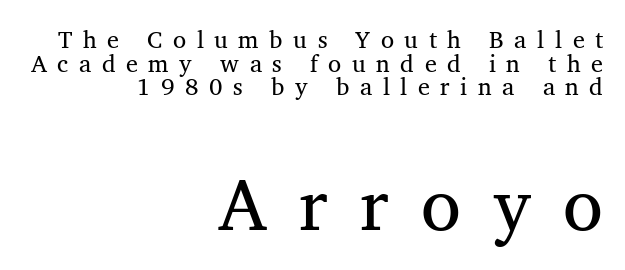
Q: Is the text bold? A: No.
Q: Is the text italic (slanted)? A: No, it is upright.
Q: Is the typeface a serif or a sans-serif typeface? A: Serif.
Q: Is the text underlined? A: No.
Q: How is the paragraph aligned? A: Right-aligned.
Q: Is the spacing between letters normal or unusually wide? A: Unusually wide.
Q: Is the spacing between lines tight, normal or loose? A: Tight.
Q: Which block of text is set in a larger size, the first (top) or the second (bottom)? A: The second (bottom) one.
Q: Width (condensed, normal, or wide)? A: Normal.
Q: Stroke contrast? A: Medium.
Q: x-height? A: Medium.
Q: Monospaced? A: No.
